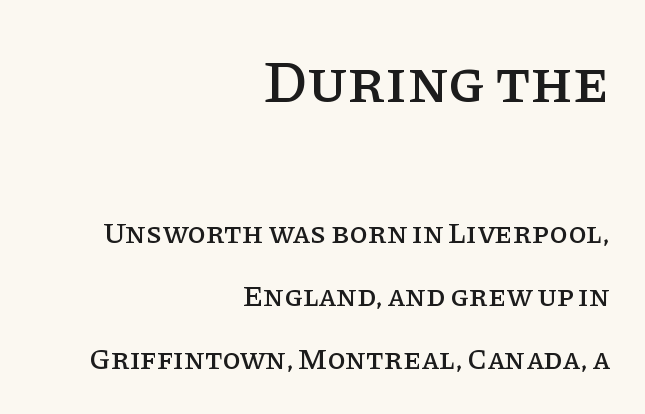
Honestly, there is no underline to notice here at all. Letter spacing: default. Where is the straight margin? On the right. One glance says open: line gaps are wider than usual.
